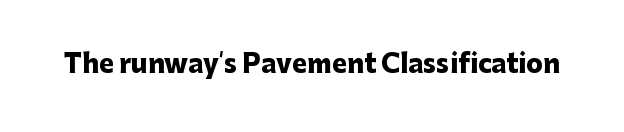
{"italic": "no", "bold": "yes", "underline": "no", "letter_spacing": "normal", "letter_spacing_em": 0.0, "glyph_px": 25}
